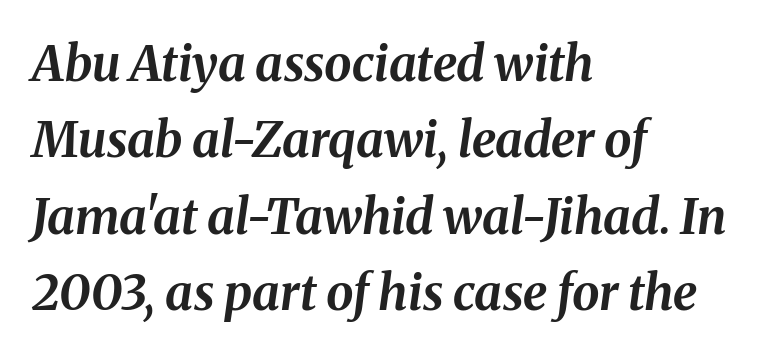
{"italic": "yes", "lean": "right", "slant_degrees": 8, "bold": "yes", "weight": "bold", "width": "normal", "stroke_contrast": "medium", "x_height": "medium", "monospaced": "no", "underline": "no", "align": "left", "line_spacing": "normal", "line_spacing_ratio": 1.56, "letter_spacing": "normal", "letter_spacing_em": 0.0, "glyph_px": 49}
